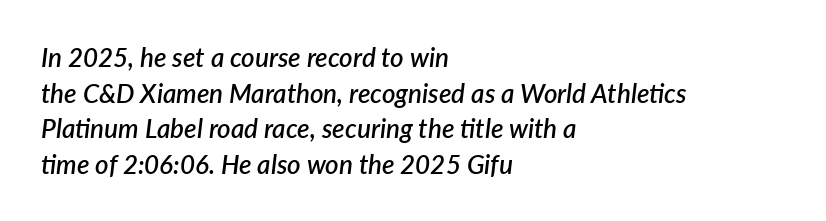
When letters slant like this, we call the style italic. No extra tracking has been applied to these lines. Notice the strokes are somewhat thickened but not fully heavy: this is a semibold. The specimen omits any rule beneath the text block's lines. Which margin do the lines hug? The left one — the right edge is uneven. What's the leading like? Ordinary, nothing unusual.
